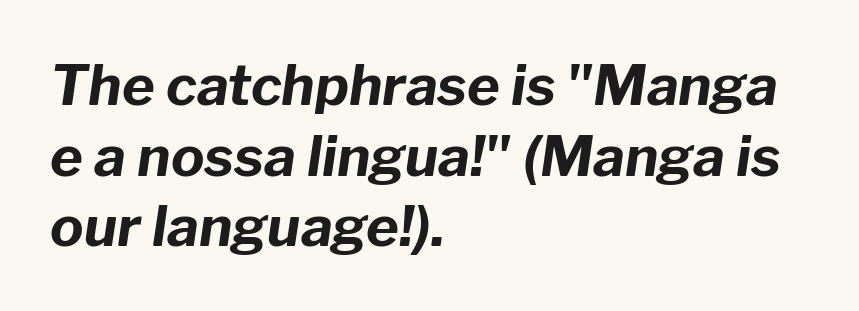
Q: Is the text bold? A: Yes.
Q: Is the text italic (slanted)? A: Yes, it leans right by about 8 degrees.
Q: Is the text underlined? A: No.
Q: How is the paragraph aligned? A: Left-aligned.
Q: Is the spacing between letters normal or unusually wide? A: Normal.
Q: Is the spacing between lines tight, normal or loose? A: Normal.
Q: Width (condensed, normal, or wide)? A: Normal.
Q: Stroke contrast? A: Low.
Q: x-height? A: Medium.
Q: Monospaced? A: No.
